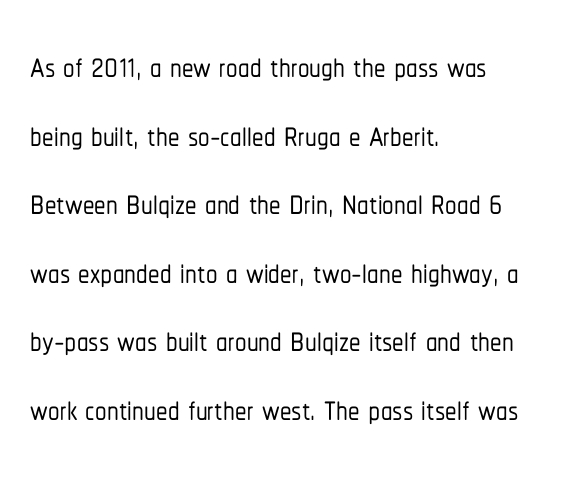
The image shows 46 px condensed sans-serif type, upright; set left-aligned, normal line spacing (1.49x), normal letter spacing, not underlined; low stroke contrast and a medium x-height.
